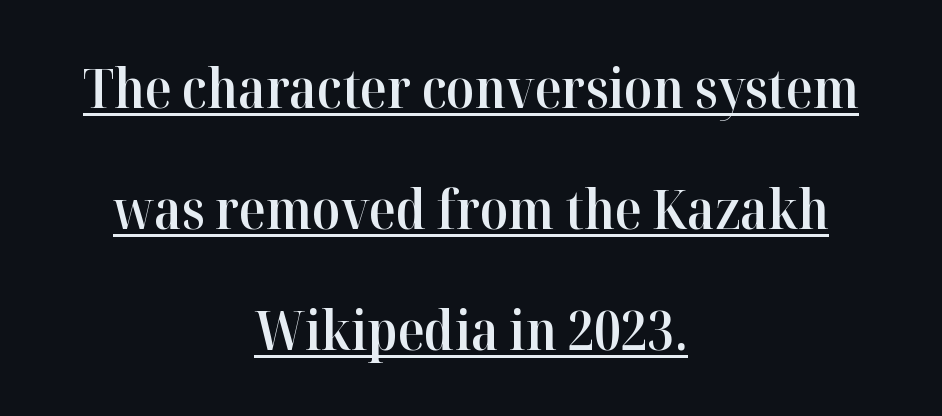
The image shows 55 px semibold serif type, upright; set centered, loose line spacing (2.2x), normal letter spacing, underlined; high stroke contrast and a medium x-height.
